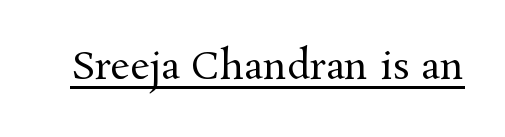
The image shows 38 px regular-weight serif type, upright; set normal letter spacing, underlined; medium stroke contrast and a medium x-height.
